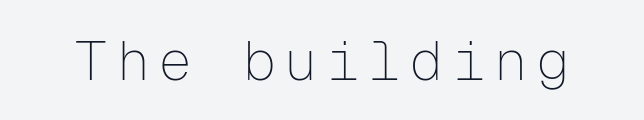
The letters stand upright; this is a roman face. Does the type have serifs? No, each stem ends abruptly. Every character here occupies the same horizontal width, giving the sample a typewriter-like rhythm. The weight tops out at a normal text grade. The glyphs are unaccompanied by any horizontal stroke below them.
